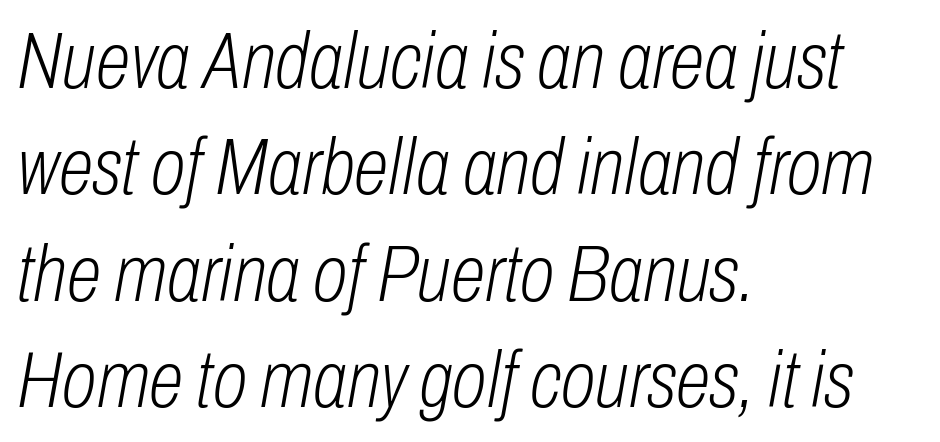
The image shows 80 px light, condensed type, italic (leaning right); set left-aligned, normal line spacing (1.33x), normal letter spacing, not underlined; low stroke contrast and a medium x-height.
